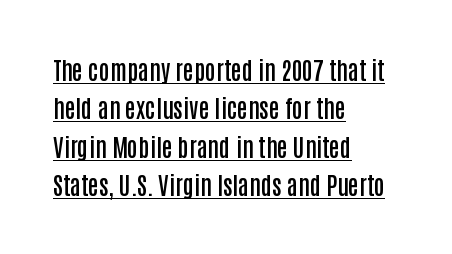
Q: Is the text bold? A: Semi-bold.
Q: Is the text italic (slanted)? A: No, it is upright.
Q: Is the text underlined? A: Yes.
Q: How is the paragraph aligned? A: Left-aligned.
Q: Is the spacing between letters normal or unusually wide? A: Normal.
Q: Is the spacing between lines tight, normal or loose? A: Normal.
